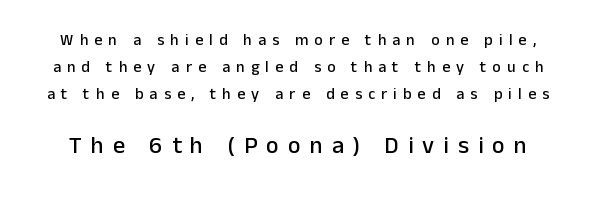
The image shows 24 px text type, upright; set normal line spacing (1.68x), unusually wide letter spacing (+0.38 em), not underlined; the second (bottom) block is 1.5x larger.
